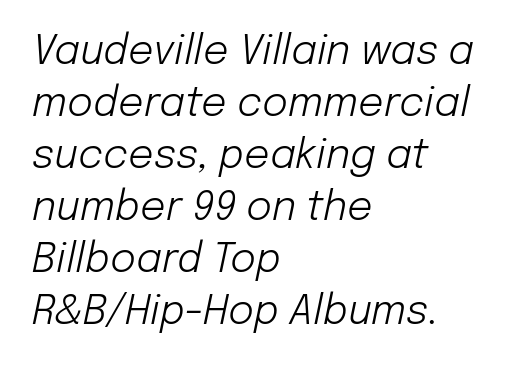
The image shows 40 px light type, italic (leaning right); set left-aligned, normal line spacing (1.3x), normal letter spacing, not underlined; low stroke contrast and a medium x-height.
